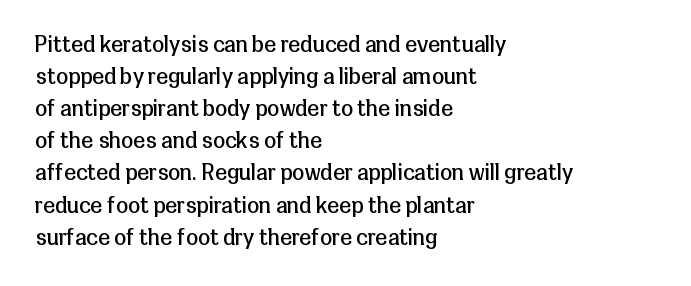
The image shows 22 px text type, upright; set left-aligned, normal line spacing (1.46x), normal letter spacing, not underlined.
